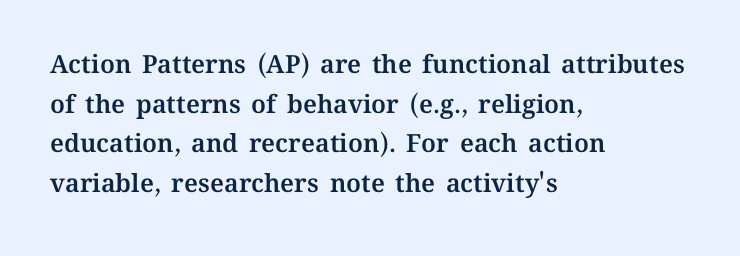
{"italic": "no", "underline": "no", "align": "left", "line_spacing": "normal", "line_spacing_ratio": 1.59, "letter_spacing": "normal", "letter_spacing_em": 0.0, "glyph_px": 25}
